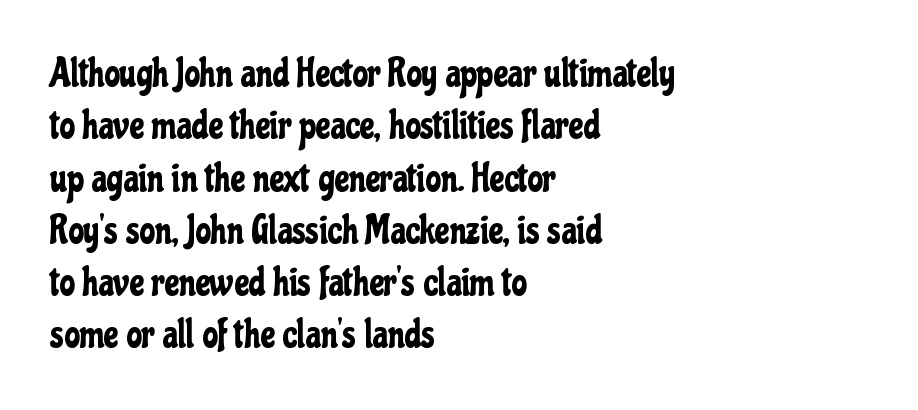
{"serif": "no", "italic": "no", "width": "condensed", "stroke_contrast": "low", "x_height": "medium", "monospaced": "no", "underline": "no", "align": "left", "line_spacing": "normal", "line_spacing_ratio": 1.34, "letter_spacing": "normal", "letter_spacing_em": 0.0, "glyph_px": 39}
